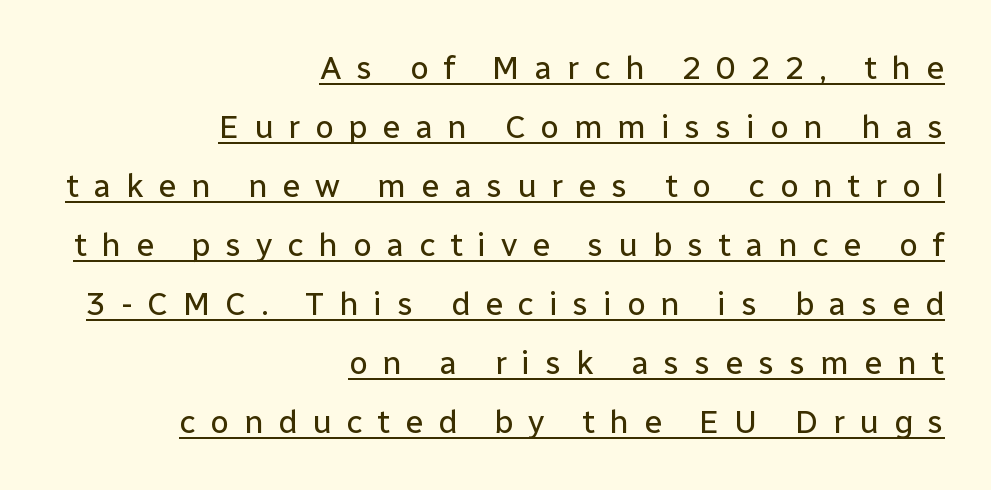
Q: Is the text bold? A: No.
Q: Is the text italic (slanted)? A: No, it is upright.
Q: Is the typeface a serif or a sans-serif typeface? A: Sans-serif.
Q: Is the text underlined? A: Yes.
Q: How is the paragraph aligned? A: Right-aligned.
Q: Is the spacing between letters normal or unusually wide? A: Unusually wide.
Q: Width (condensed, normal, or wide)? A: Normal.
Q: Stroke contrast? A: Low.
Q: x-height? A: Medium.
Q: Monospaced? A: No.
